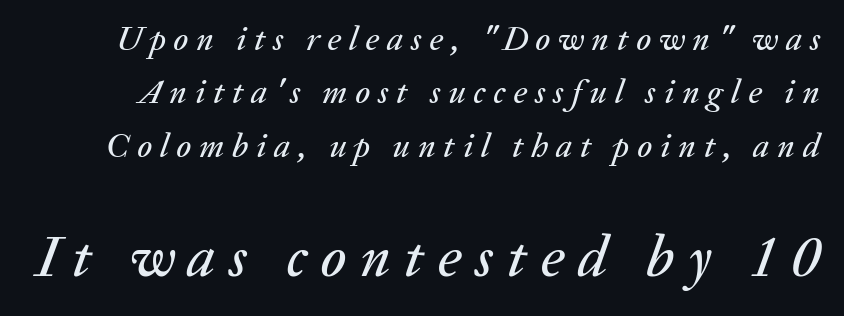
{"italic": "yes", "lean": "right", "slant_degrees": 20, "width": "normal", "stroke_contrast": "medium", "x_height": "medium", "monospaced": "no", "underline": "no", "line_spacing": "normal", "line_spacing_ratio": 1.57, "letter_spacing": "wide", "letter_spacing_em": 0.23, "larger_block": "second", "size_ratio": 1.74, "glyph_px": 59}
